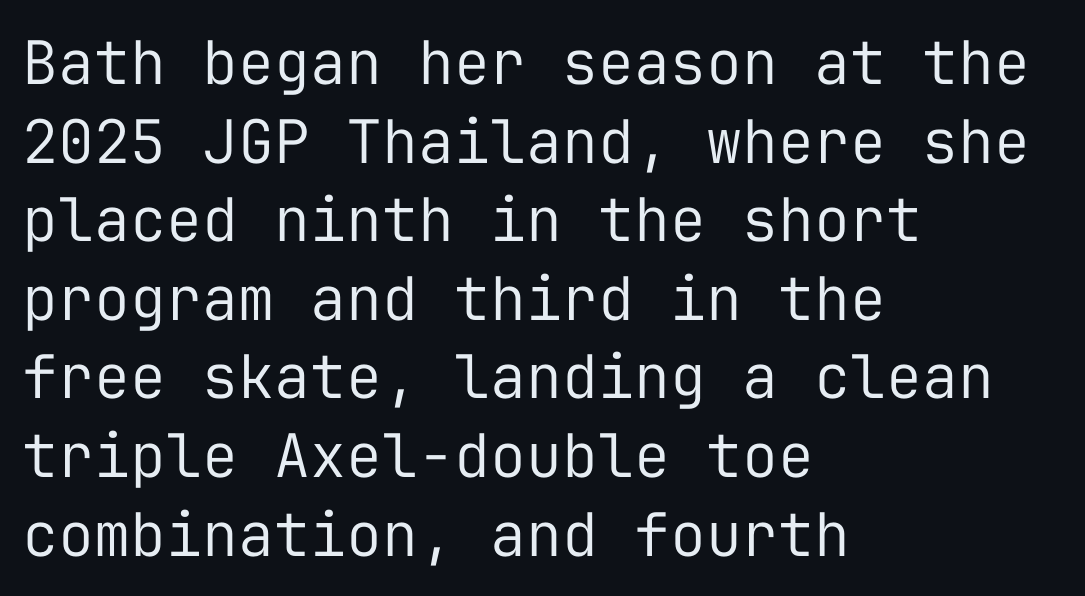
Honestly, the row spacing looks completely unremarkable. The glyphs in this specimen are sans serif. A student would call this left alignment; a typographer would say flush left, rag right. Nobody touched the tracking dial on this one.
